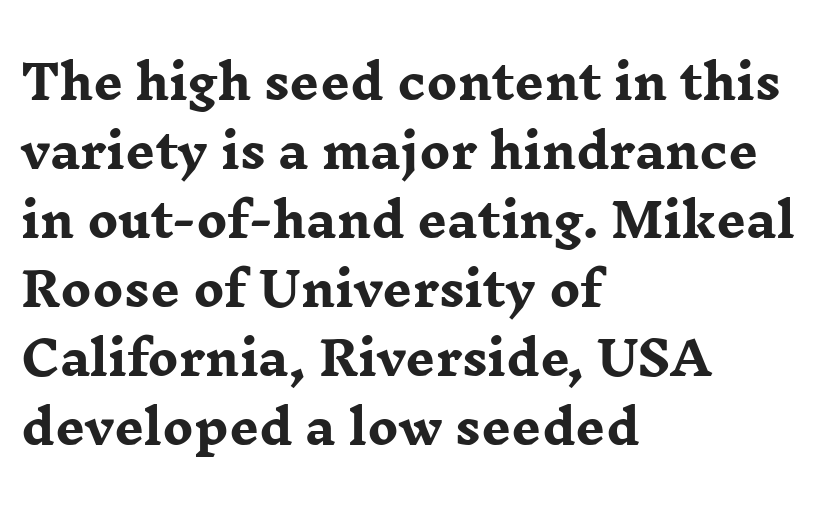
{"serif": "yes", "italic": "no", "bold": "yes", "weight": "heavy", "width": "wide", "stroke_contrast": "low", "x_height": "medium", "monospaced": "no", "underline": "no", "align": "left", "line_spacing": "normal", "line_spacing_ratio": 1.5, "letter_spacing": "normal", "letter_spacing_em": 0.0, "glyph_px": 46}
